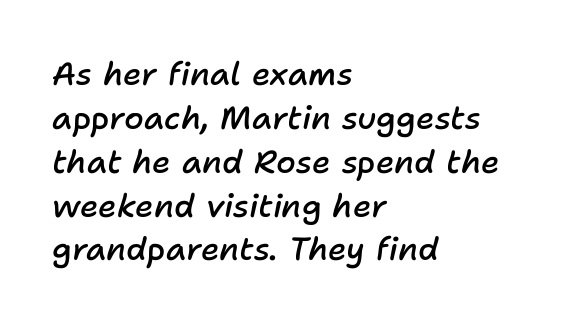
The image shows 32 px semibold type, italic (leaning right); set left-aligned, normal line spacing (1.37x), normal letter spacing, not underlined; low stroke contrast and a medium x-height.
